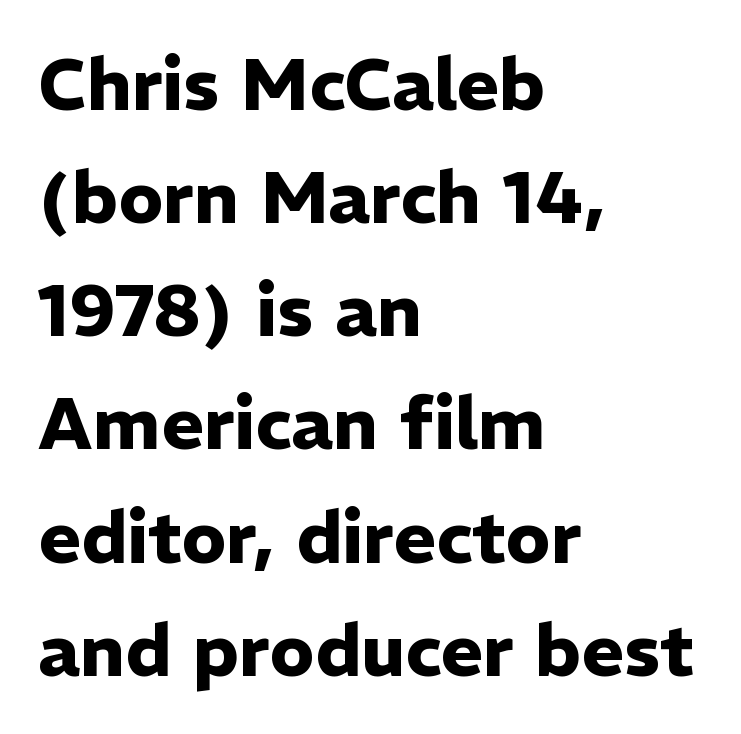
Does the copy run flush right? No — it runs flush left. Underline: absent. Is there any slant? The stems are plumb. Letterform terminals end flat and unadorned throughout the passage.
